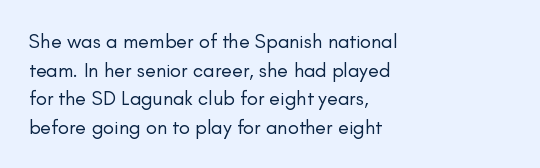
Q: Is the text bold? A: No.
Q: Is the text italic (slanted)? A: No, it is upright.
Q: Is the text underlined? A: No.
Q: How is the paragraph aligned? A: Left-aligned.
Q: Is the spacing between letters normal or unusually wide? A: Normal.
Q: Is the spacing between lines tight, normal or loose? A: Normal.
